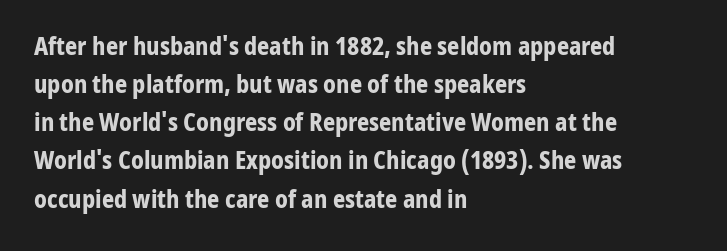
Any mark beneath the type? The region is blank. The letters stand upright; this is a roman face. The type is set solid horizontally, with unmodified tracking. Which margin do the lines hug? The left one — the right edge is uneven. The rendering uses a bold face; every stroke is thick and dark.
